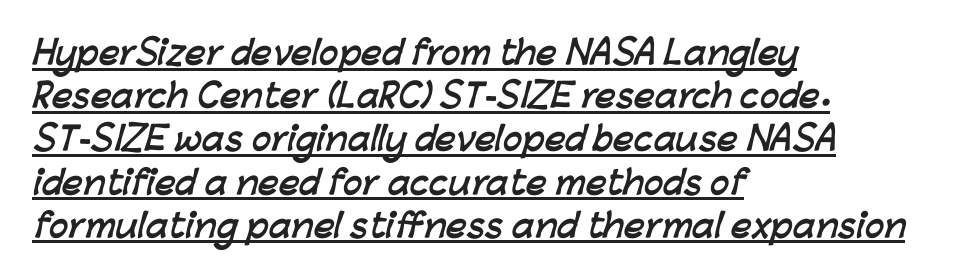
Q: Is the text bold? A: Yes.
Q: Is the typeface a serif or a sans-serif typeface? A: Sans-serif.
Q: Is the text underlined? A: Yes.
Q: How is the paragraph aligned? A: Left-aligned.
Q: Is the spacing between letters normal or unusually wide? A: Normal.
Q: Is the spacing between lines tight, normal or loose? A: Normal.
Q: Width (condensed, normal, or wide)? A: Normal.
Q: Stroke contrast? A: Low.
Q: x-height? A: Medium.
Q: Monospaced? A: No.
